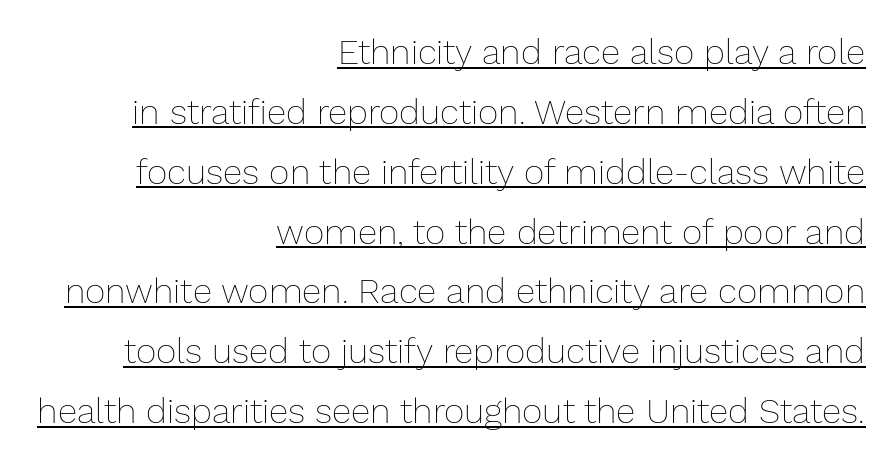
{"italic": "no", "bold": "no", "weight": "thin", "width": "normal", "stroke_contrast": "low", "x_height": "medium", "monospaced": "no", "underline": "yes", "align": "right", "line_spacing_ratio": 1.71, "letter_spacing": "normal", "letter_spacing_em": 0.0, "glyph_px": 35}
